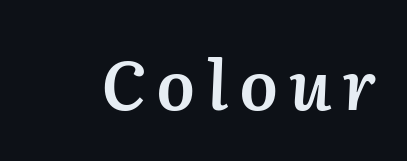
{"italic": "yes", "lean": "right", "slant_degrees": 2, "bold": "semi", "weight": "semibold", "width": "normal", "stroke_contrast": "medium", "x_height": "medium", "monospaced": "no", "underline": "no", "glyph_px": 69}
